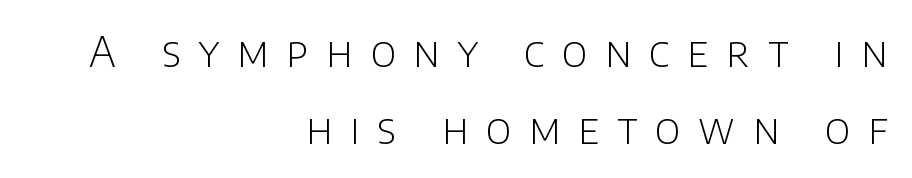
{"serif": "no", "italic": "no", "bold": "no", "weight": "light", "width": "normal", "stroke_contrast": "low", "x_height": "large", "monospaced": "no", "underline": "no", "align": "right", "line_spacing_ratio": 1.87, "letter_spacing": "wide", "letter_spacing_em": 0.44, "glyph_px": 41}
